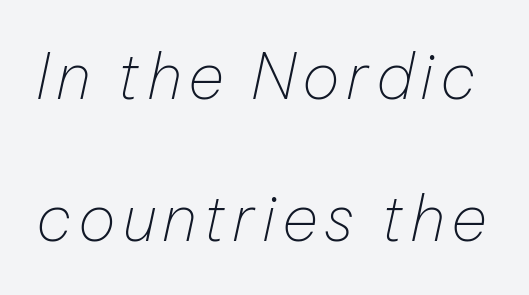
{"italic": "yes", "lean": "right", "slant_degrees": 12, "bold": "no", "weight": "thin", "width": "normal", "stroke_contrast": "low", "x_height": "medium", "monospaced": "no", "underline": "no", "line_spacing": "loose", "line_spacing_ratio": 2.26, "glyph_px": 63}
